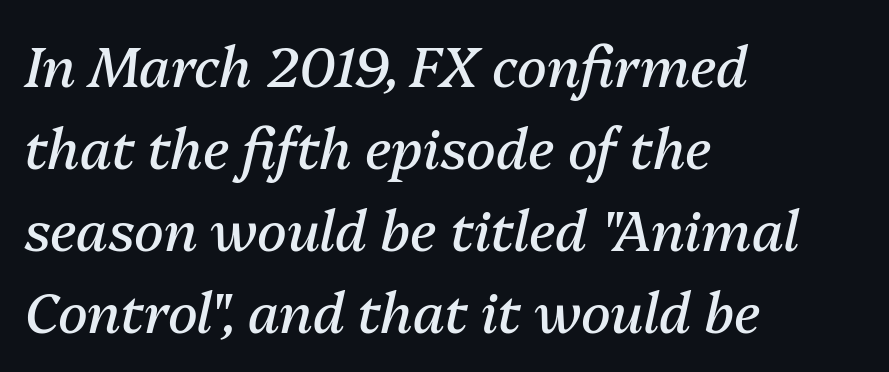
The image shows 55 px regular-weight type, italic (leaning right); set left-aligned, normal line spacing (1.49x), normal letter spacing, not underlined; medium stroke contrast and a medium x-height.
